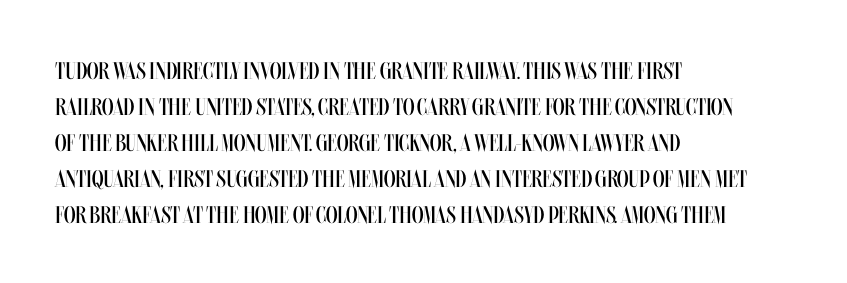
Q: Is the text bold? A: No.
Q: Is the text italic (slanted)? A: No, it is upright.
Q: Is the text underlined? A: No.
Q: How is the paragraph aligned? A: Left-aligned.
Q: Is the spacing between letters normal or unusually wide? A: Normal.
Q: Is the spacing between lines tight, normal or loose? A: Normal.
